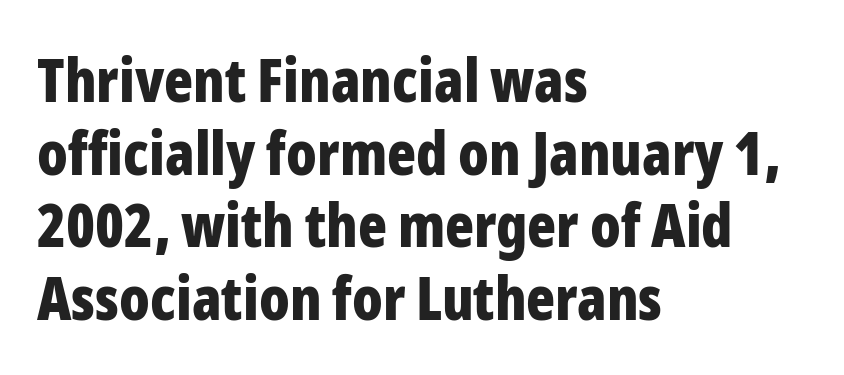
The lines in this sample share a left origin and differ only in where they stop. The rendering uses a bold face; every stroke is thick and dark. Stroke terminals: plain, sans-serif. Default kerning and tracking; the words read as compact shapes. A clean baseline with only descenders dipping below it. Every stem runs plumb, perpendicular to the baseline.
